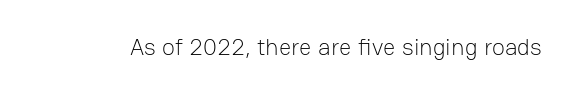
Q: Is the text bold? A: No.
Q: Is the text italic (slanted)? A: No, it is upright.
Q: Is the text underlined? A: No.
Q: Is the spacing between letters normal or unusually wide? A: Normal.
